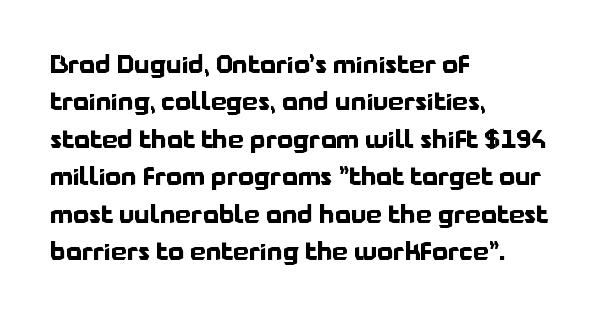
Baseline-to-baseline distance is the conventional proportion of letter height. The typesetter chose a ragged-right arrangement here. The zone under the glyphs is completely vacant. Typesetter's note: full bold, strokes at maximum text heaviness. In terms of posture, this sample is upright. The horizontal fit of the characters is conventional and even.
